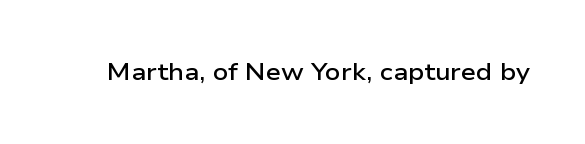
{"italic": "no", "bold": "semi", "underline": "no", "letter_spacing": "normal", "letter_spacing_em": 0.0, "glyph_px": 24}
